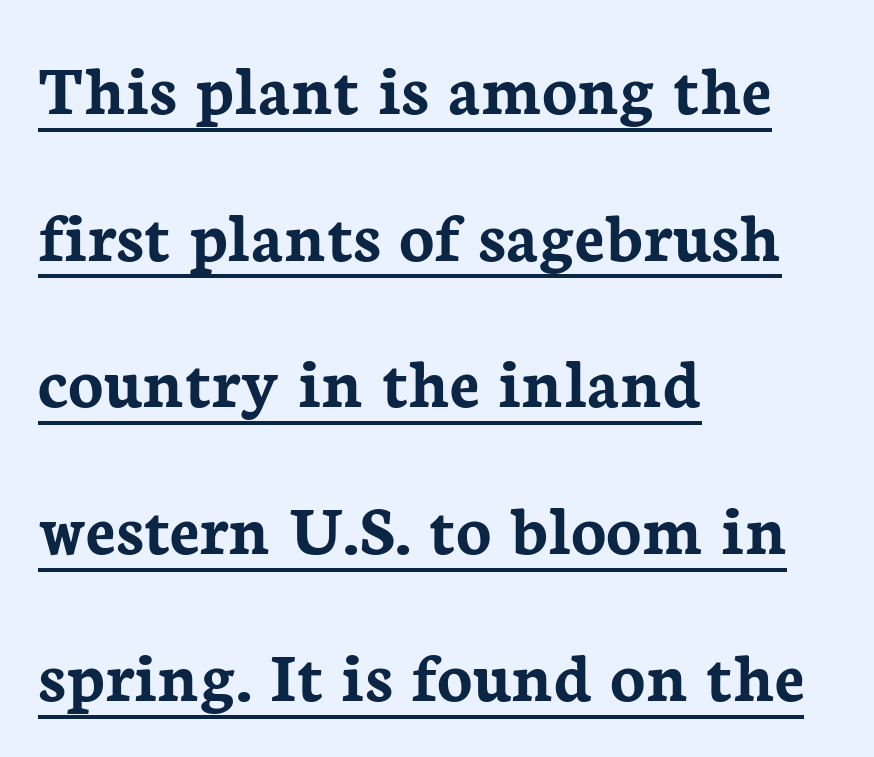
Q: Is the text bold? A: Yes.
Q: Is the text italic (slanted)? A: No, it is upright.
Q: Is the typeface a serif or a sans-serif typeface? A: Serif.
Q: Is the text underlined? A: Yes.
Q: How is the paragraph aligned? A: Left-aligned.
Q: Is the spacing between letters normal or unusually wide? A: Normal.
Q: Is the spacing between lines tight, normal or loose? A: Loose.
Q: Width (condensed, normal, or wide)? A: Normal.
Q: Stroke contrast? A: Low.
Q: x-height? A: Medium.
Q: Monospaced? A: No.
